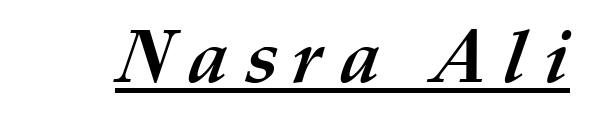
Q: Is the text bold? A: Yes.
Q: Is the text underlined? A: Yes.
Q: Is the spacing between letters normal or unusually wide? A: Unusually wide.
Q: Width (condensed, normal, or wide)? A: Normal.
Q: Stroke contrast? A: Medium.
Q: x-height? A: Medium.
Q: Monospaced? A: No.
